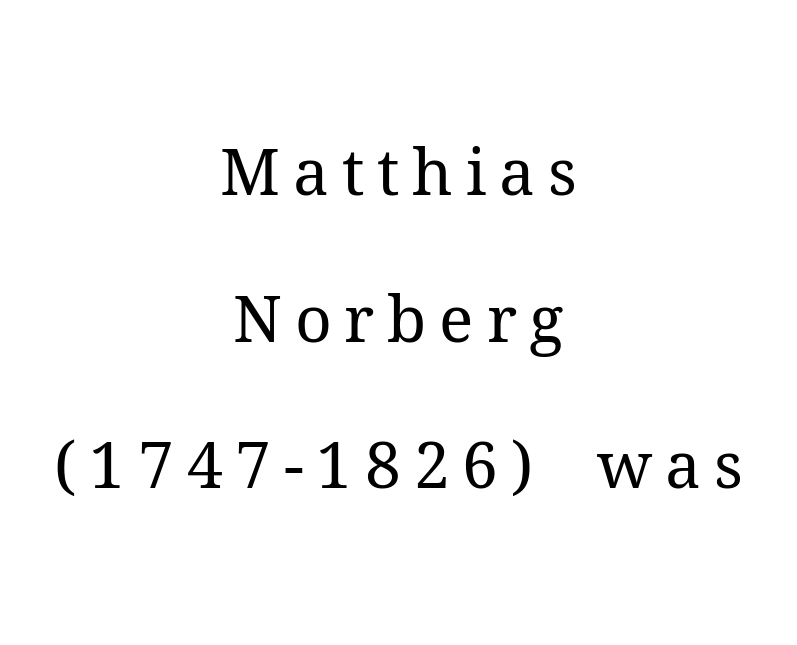
This block would shrink considerably if given ordinary leading; it's expanded now. Type style note: has serifs. Descenders hang freely into open space. Nothing heavy about these letters — not bold at all. Looks like regular typesetting: each glyph gets only the width it needs. Vertical strokes here are truly vertical.
